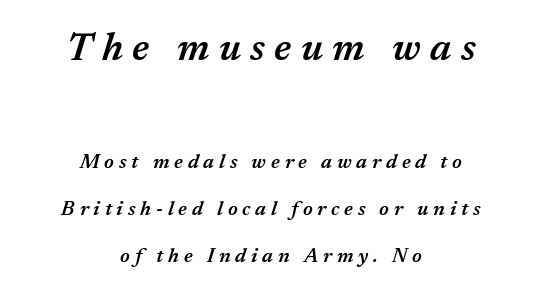
Note the varied advance widths — an 'i' is clearly narrower than an 'm'. Whoever set this chose breathing room over compactness in the vertical rhythm. Tracking value appears strongly positive — letters spread wide. The specimen omits any rule beneath the text block's lines. The letters are semibold — heavier than regular but short of a full bold.
